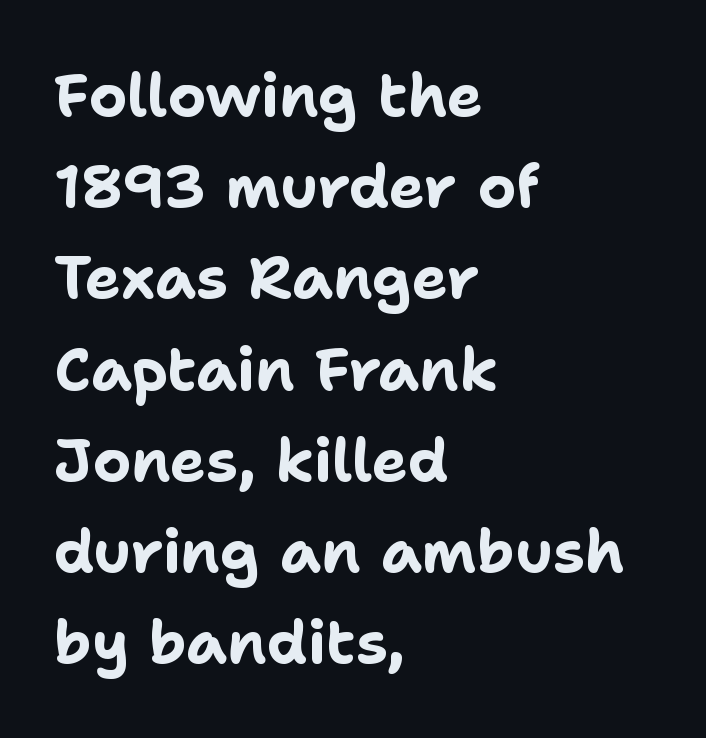
The rendering anchors every line to the left-hand side. A typesetter would call this proportional, since set widths differ per character. Does extra space separate the letters? No, they use regular spacing. Compared with an ordinary text face, these strokes are far heavier — a full bold.
